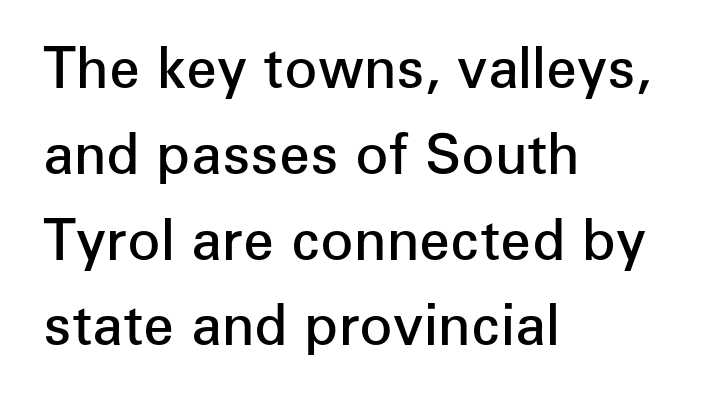
Q: Is the text bold? A: Semi-bold.
Q: Is the text italic (slanted)? A: No, it is upright.
Q: Is the typeface a serif or a sans-serif typeface? A: Sans-serif.
Q: Is the text underlined? A: No.
Q: How is the paragraph aligned? A: Left-aligned.
Q: Is the spacing between letters normal or unusually wide? A: Normal.
Q: Is the spacing between lines tight, normal or loose? A: Normal.
Q: Width (condensed, normal, or wide)? A: Normal.
Q: Stroke contrast? A: Low.
Q: x-height? A: Medium.
Q: Monospaced? A: No.
